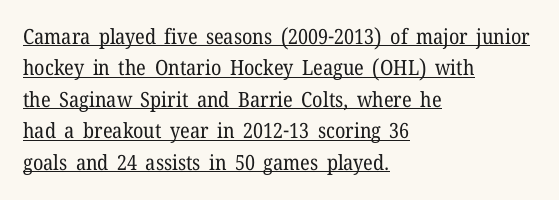
Q: Is the text bold? A: No.
Q: Is the text italic (slanted)? A: No, it is upright.
Q: Is the text underlined? A: Yes.
Q: How is the paragraph aligned? A: Left-aligned.
Q: Is the spacing between letters normal or unusually wide? A: Normal.
Q: Is the spacing between lines tight, normal or loose? A: Normal.
